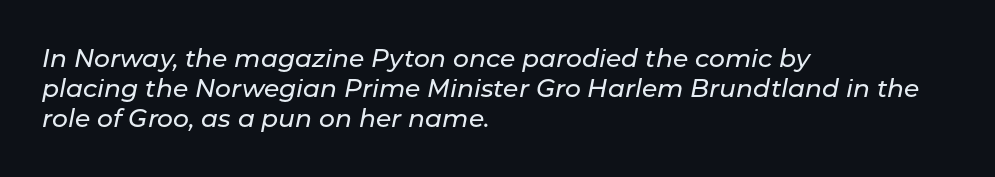
The image shows 25 px text type, italic (leaning right); set left-aligned, line spacing 1.21x, normal letter spacing, not underlined.
